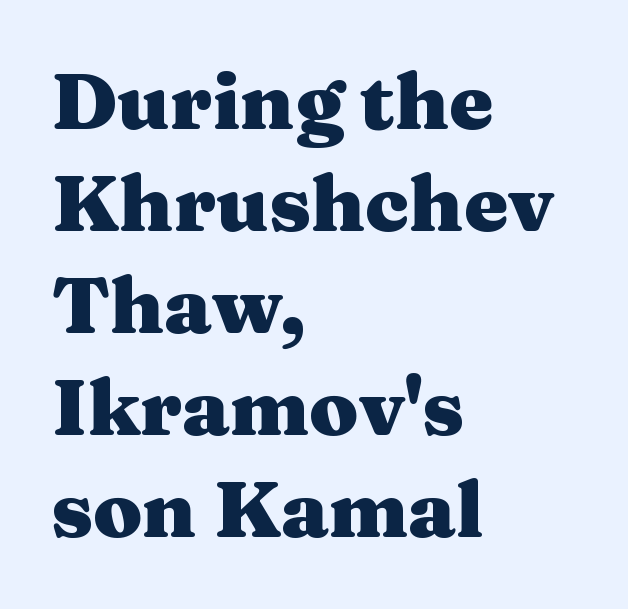
This rendering uses left alignment, leaving the right contour irregular. Decoration check: the copy has no underline. This sample keeps an unexceptional amount of space between lines. When letters stand straight like this, we call the style roman or upright. Small tapered or slab feet sit at the stroke ends, so this counts as serif.
